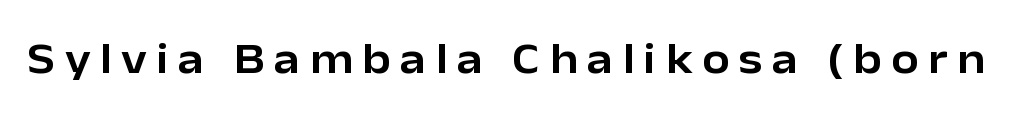
Q: Is the text italic (slanted)? A: No, it is upright.
Q: Is the typeface a serif or a sans-serif typeface? A: Sans-serif.
Q: Is the text underlined? A: No.
Q: Is the spacing between letters normal or unusually wide? A: Unusually wide.
Q: Width (condensed, normal, or wide)? A: Normal.
Q: Stroke contrast? A: Low.
Q: x-height? A: Medium.
Q: Monospaced? A: No.
